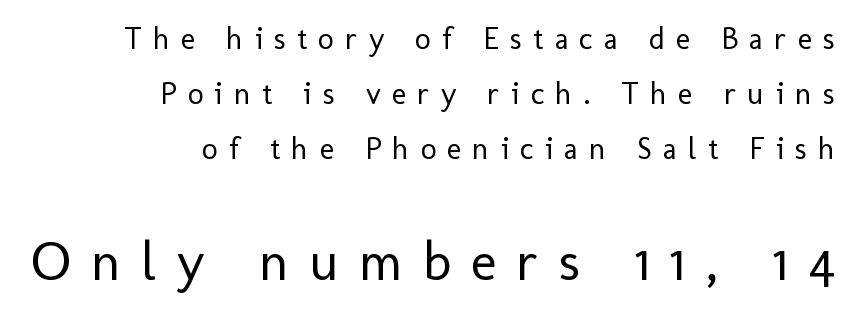
The image shows 55 px regular-weight sans-serif type, upright; set right-aligned, line spacing 1.77x, unusually wide letter spacing (+0.36 em), not underlined; the second (bottom) block is 1.77x larger; low stroke contrast and a medium x-height.
